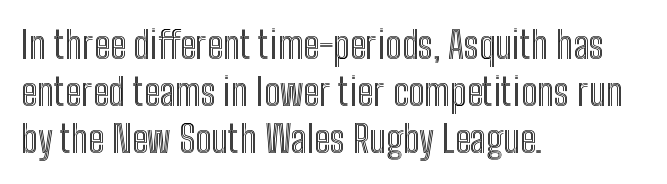
This sample is left-justified, so line endings fall wherever the words run out. Look at the tracking — it's just the regular setting, nothing added. The letters stand straight up with perfectly vertical stems. The area under the type is left untouched. This sample has the flowing, uneven cadence of proportional lettering.
